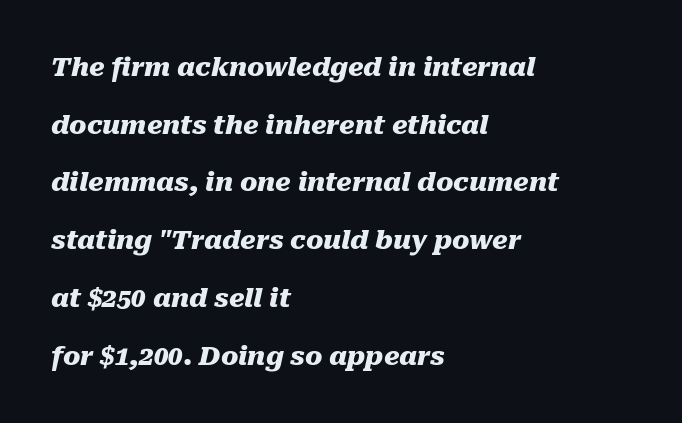
This rendering features lettering with no underline. Whoever set this chose breathing room over compactness in the vertical rhythm. Standard letterfit; no display-style spreading of the glyphs. Every letter is thick-stroked: bold, no question.
